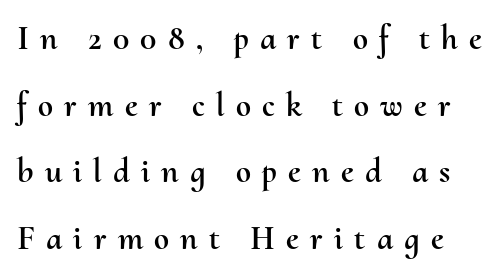
The letters advance in unequal steps, a hallmark of proportional type. This sample trades compactness for vertical openness between lines. Does extra space separate the letters? Yes, quite a lot of it. Vertical strokes here are truly vertical. Each row of text sits above clean, open space.
